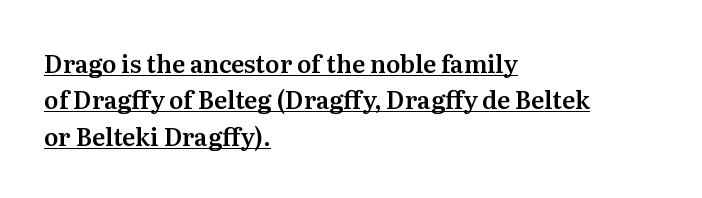
If you measured baseline to baseline, you'd find a middling distance. It's the straight-up-and-down kind of type. Decoration check: the copy is underlined. Layout note: lines flush left. Is the letter spacing exaggerated? No — it looks like the ordinary default.
